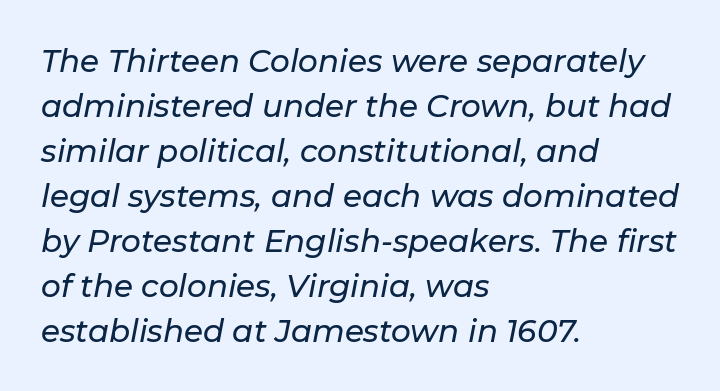
The image shows 31 px text type, italic (leaning right); set left-aligned, normal line spacing (1.45x), normal letter spacing, not underlined; low stroke contrast and a medium x-height.
